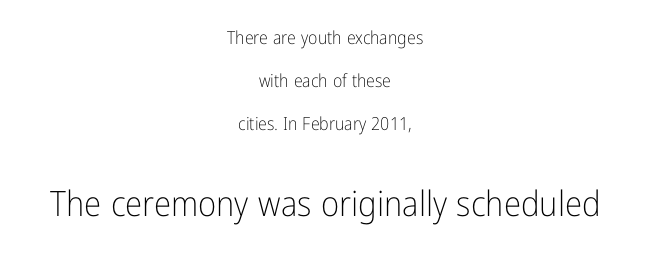
{"serif": "no", "italic": "no", "bold": "no", "weight": "light", "width": "condensed", "stroke_contrast": "low", "x_height": "medium", "monospaced": "no", "underline": "no", "align": "center", "line_spacing": "loose", "line_spacing_ratio": 2.38, "letter_spacing": "normal", "letter_spacing_em": 0.0, "larger_block": "second", "size_ratio": 1.94, "glyph_px": 35}
